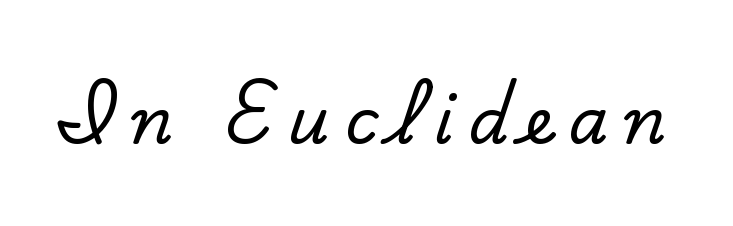
{"serif": "yes", "width": "normal", "stroke_contrast": "low", "x_height": "small", "monospaced": "no", "underline": "no", "letter_spacing": "wide", "letter_spacing_em": 0.24, "glyph_px": 64}
